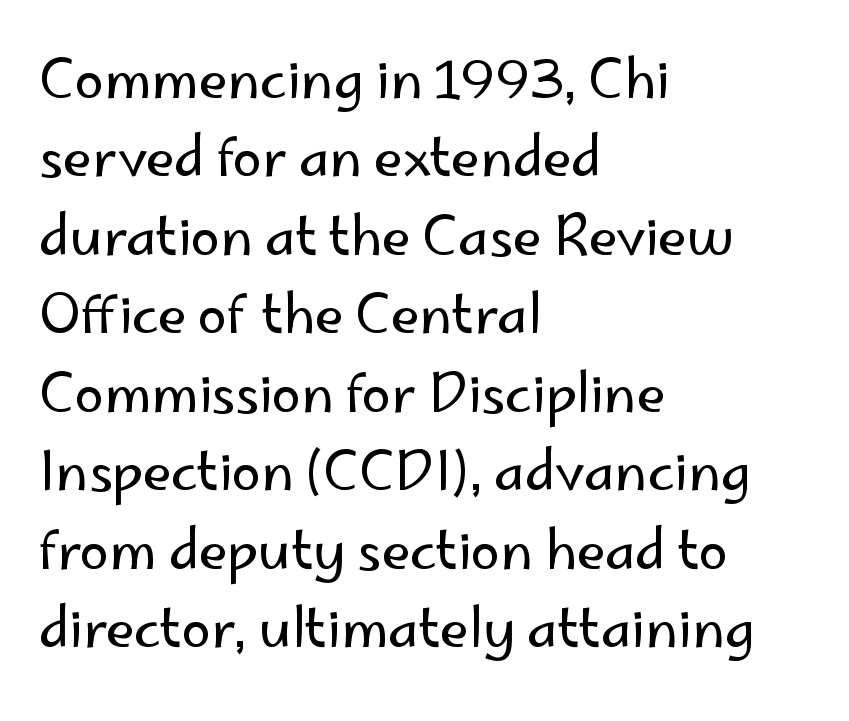
Q: Is the text bold? A: No.
Q: Is the text italic (slanted)? A: No, it is upright.
Q: Is the typeface a serif or a sans-serif typeface? A: Sans-serif.
Q: Is the text underlined? A: No.
Q: How is the paragraph aligned? A: Left-aligned.
Q: Is the spacing between letters normal or unusually wide? A: Normal.
Q: Is the spacing between lines tight, normal or loose? A: Normal.
Q: Width (condensed, normal, or wide)? A: Normal.
Q: Stroke contrast? A: Low.
Q: x-height? A: Small.
Q: Monospaced? A: No.
